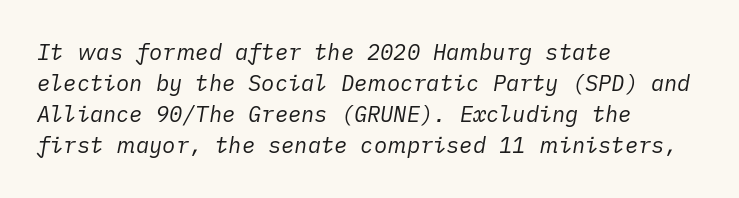
The image shows 22 px text type, italic (leaning right); set left-aligned, normal line spacing (1.41x), normal letter spacing, not underlined.
